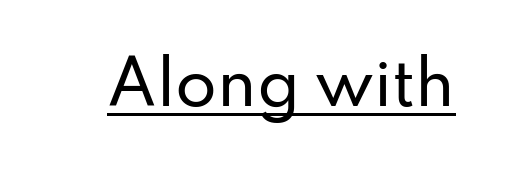
{"serif": "no", "italic": "no", "width": "normal", "stroke_contrast": "low", "x_height": "small", "monospaced": "no", "underline": "yes", "letter_spacing": "normal", "letter_spacing_em": 0.0, "glyph_px": 60}
